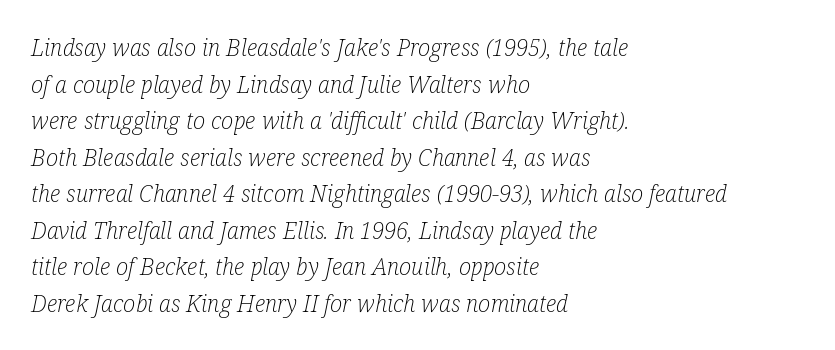
Q: Is the text bold? A: No.
Q: Is the text italic (slanted)? A: Yes, it leans right by about 12 degrees.
Q: Is the text underlined? A: No.
Q: How is the paragraph aligned? A: Left-aligned.
Q: Is the spacing between letters normal or unusually wide? A: Normal.
Q: Is the spacing between lines tight, normal or loose? A: Normal.
